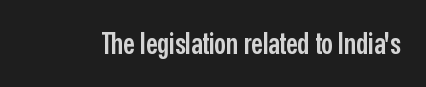
Check where the strokes stop: nothing finishes them off — pure sans. Standard letterfit; no display-style spreading of the glyphs. Tall strokes in this sample are plumb rather than angled. This is the in-between weight designers call semibold or demi. Looks like regular typesetting: each glyph gets only the width it needs. The foot of each line stays bare and open.
